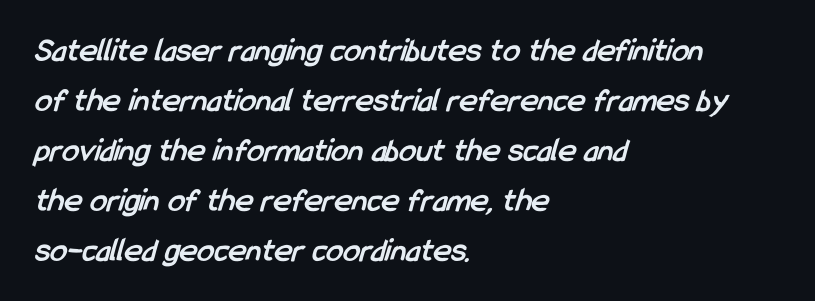
The image shows 34 px semibold, condensed sans-serif type; set left-aligned, normal line spacing (1.47x), normal letter spacing, not underlined; low stroke contrast and a medium x-height.
